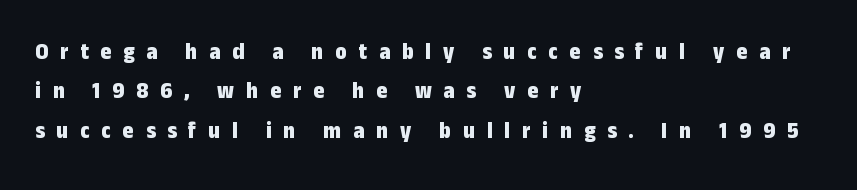
The image shows 24 px bold type, upright; set left-aligned, normal line spacing (1.64x), unusually wide letter spacing (+0.49 em), not underlined.
